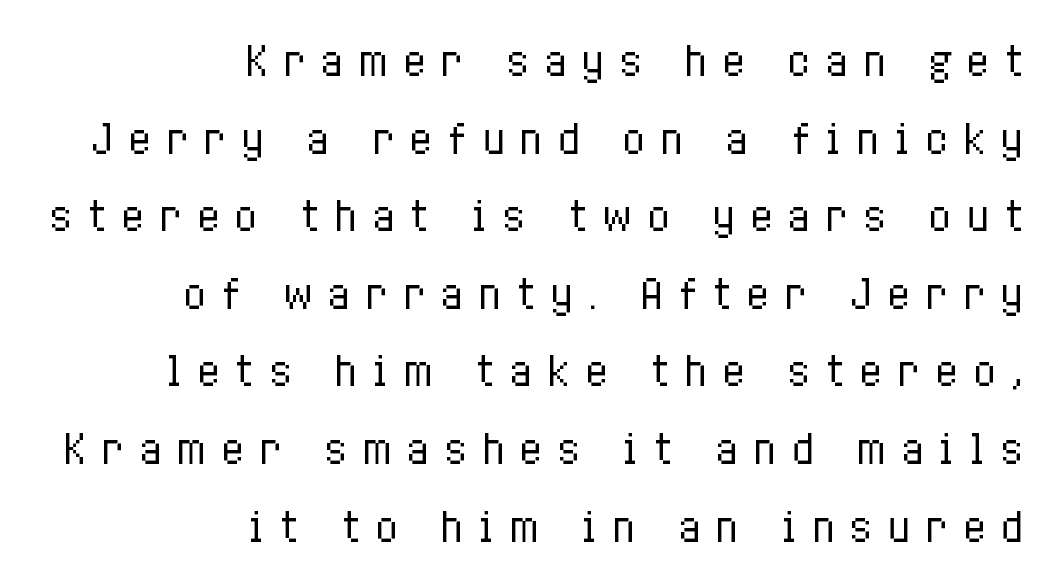
The image shows 39 px regular-weight, condensed type, upright; set right-aligned, loose line spacing (1.99x), unusually wide letter spacing (+0.36 em), not underlined; low stroke contrast and a medium x-height.
